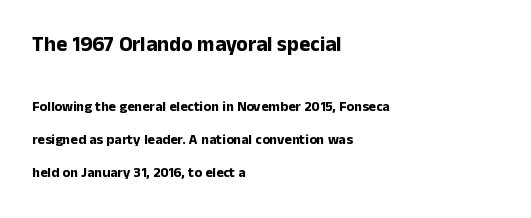
Q: Is the text bold? A: Yes.
Q: Is the text italic (slanted)? A: No, it is upright.
Q: Is the text underlined? A: No.
Q: How is the paragraph aligned? A: Left-aligned.
Q: Is the spacing between letters normal or unusually wide? A: Normal.
Q: Is the spacing between lines tight, normal or loose? A: Loose.
Q: Which block of text is set in a larger size, the first (top) or the second (bottom)? A: The first (top) one.
